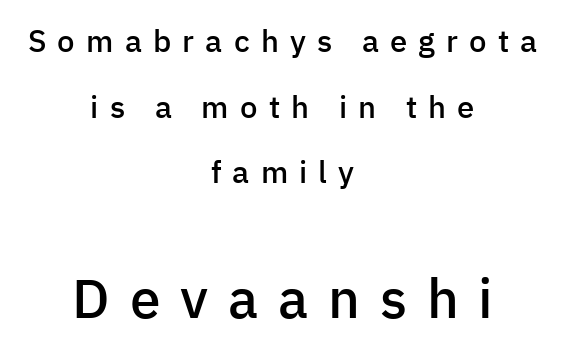
Q: Is the text bold? A: Semi-bold.
Q: Is the text italic (slanted)? A: No, it is upright.
Q: Is the typeface a serif or a sans-serif typeface? A: Sans-serif.
Q: Is the text underlined? A: No.
Q: How is the paragraph aligned? A: Centered.
Q: Is the spacing between letters normal or unusually wide? A: Unusually wide.
Q: Is the spacing between lines tight, normal or loose? A: Loose.
Q: Which block of text is set in a larger size, the first (top) or the second (bottom)? A: The second (bottom) one.
Q: Width (condensed, normal, or wide)? A: Normal.
Q: Stroke contrast? A: Low.
Q: x-height? A: Medium.
Q: Monospaced? A: No.
